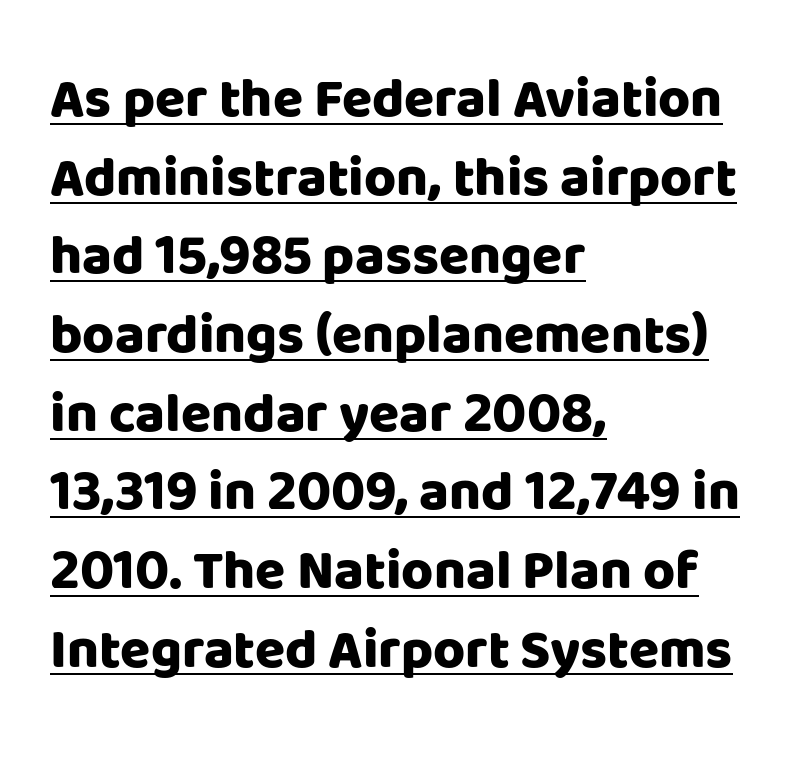
The image shows 55 px heavy sans-serif type, upright; set left-aligned, normal line spacing (1.43x), normal letter spacing, underlined; low stroke contrast and a large x-height.
